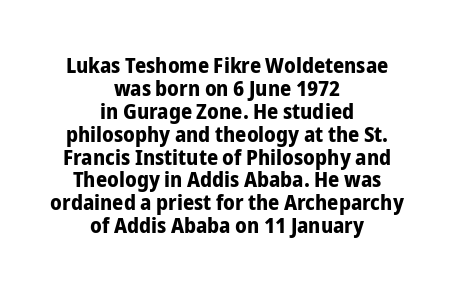
The image shows 22 px bold type, upright; set centered, tight line spacing (1.04x), normal letter spacing, not underlined.
